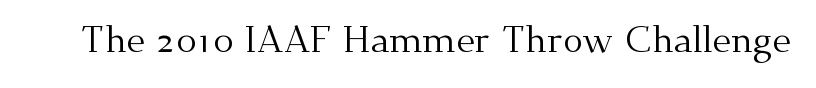
{"serif": "yes", "italic": "no", "bold": "no", "weight": "regular", "width": "normal", "stroke_contrast": "medium", "x_height": "small", "monospaced": "no", "underline": "no", "letter_spacing": "normal", "letter_spacing_em": 0.0, "glyph_px": 37}
